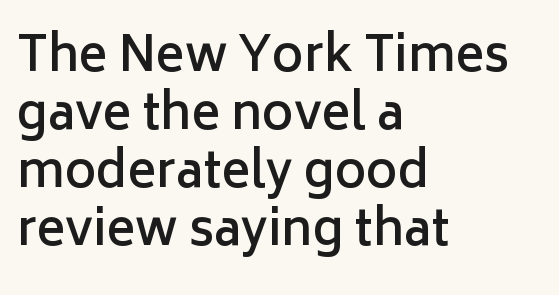
Q: Is the text bold? A: Semi-bold.
Q: Is the text italic (slanted)? A: No, it is upright.
Q: Is the typeface a serif or a sans-serif typeface? A: Sans-serif.
Q: Is the text underlined? A: No.
Q: How is the paragraph aligned? A: Left-aligned.
Q: Is the spacing between letters normal or unusually wide? A: Normal.
Q: Width (condensed, normal, or wide)? A: Normal.
Q: Stroke contrast? A: Low.
Q: x-height? A: Medium.
Q: Monospaced? A: No.
